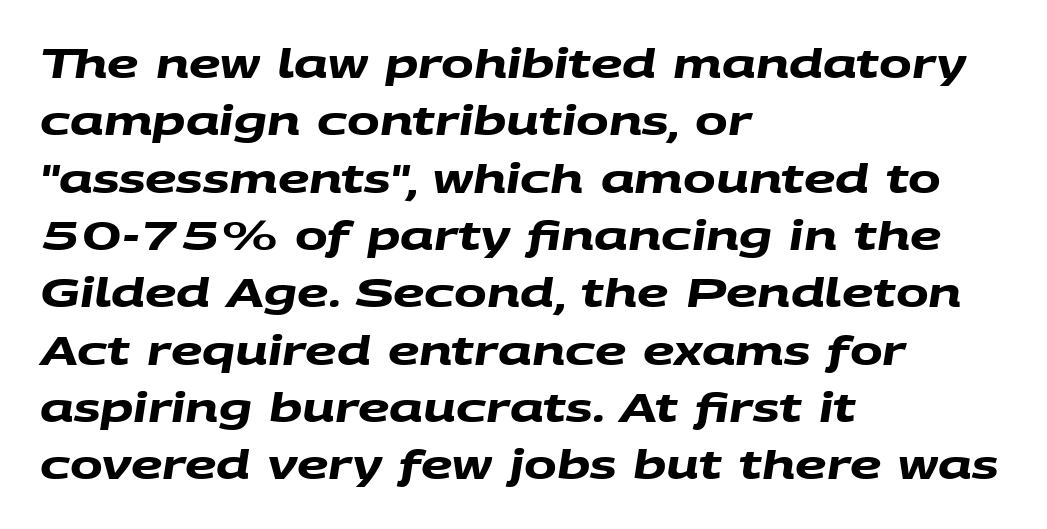
Q: Is the text bold? A: Yes.
Q: Is the typeface a serif or a sans-serif typeface? A: Sans-serif.
Q: Is the text underlined? A: No.
Q: How is the paragraph aligned? A: Left-aligned.
Q: Is the spacing between letters normal or unusually wide? A: Normal.
Q: Is the spacing between lines tight, normal or loose? A: Normal.
Q: Width (condensed, normal, or wide)? A: Wide.
Q: Stroke contrast? A: Medium.
Q: x-height? A: Large.
Q: Monospaced? A: No.
